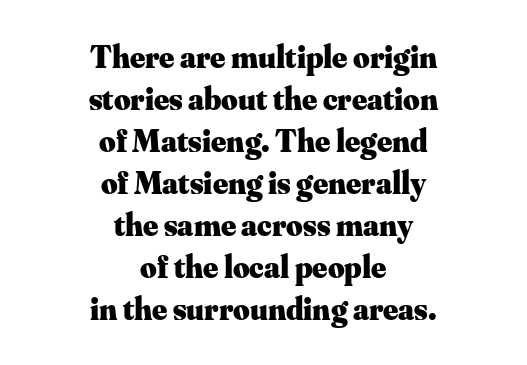
Q: Is the text bold? A: Yes.
Q: Is the text italic (slanted)? A: No, it is upright.
Q: Is the typeface a serif or a sans-serif typeface? A: Serif.
Q: Is the text underlined? A: No.
Q: How is the paragraph aligned? A: Centered.
Q: Is the spacing between letters normal or unusually wide? A: Normal.
Q: Is the spacing between lines tight, normal or loose? A: Normal.
Q: Width (condensed, normal, or wide)? A: Normal.
Q: Stroke contrast? A: Medium.
Q: x-height? A: Small.
Q: Monospaced? A: No.
